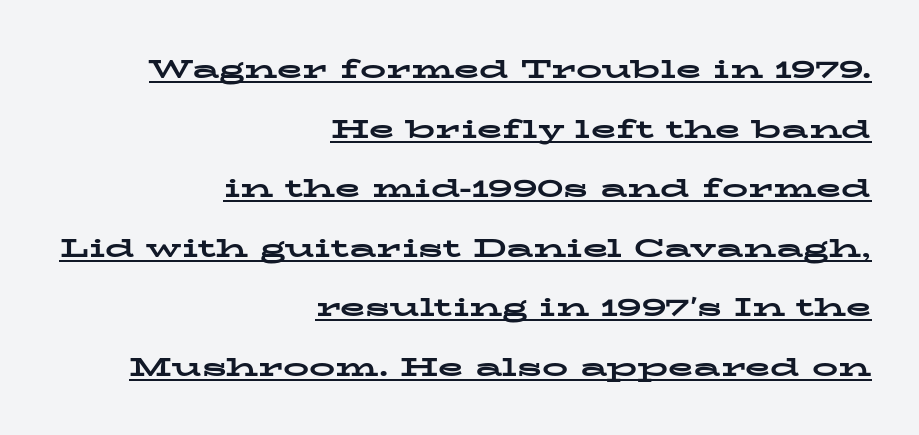
The image shows 26 px bold type, upright; set right-aligned, loose line spacing (2.29x), normal letter spacing, underlined.
